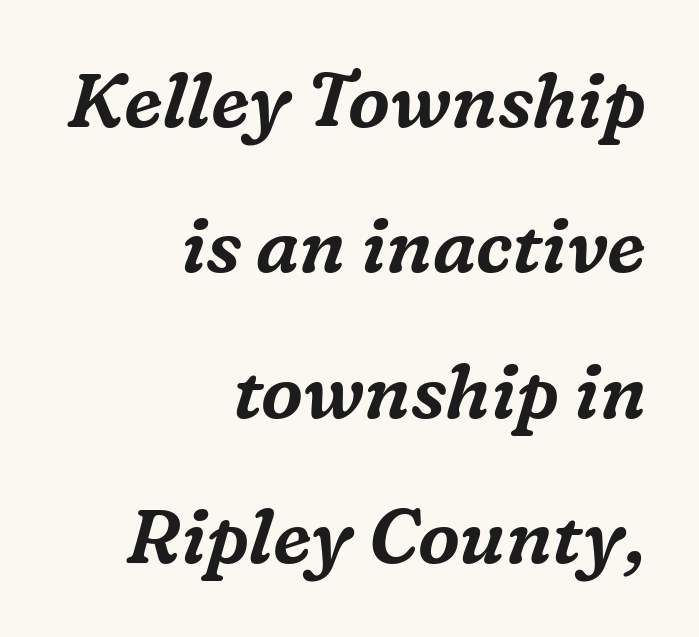
The image shows 75 px serif type, italic (leaning right); set right-aligned, loose line spacing (1.94x), normal letter spacing, not underlined; medium stroke contrast and a medium x-height.
